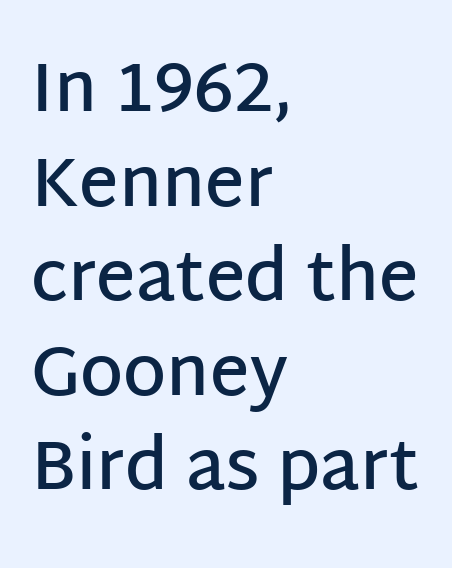
{"serif": "no", "italic": "no", "bold": "semi", "weight": "semibold", "width": "normal", "stroke_contrast": "low", "x_height": "large", "monospaced": "no", "underline": "no", "align": "left", "line_spacing": "normal", "line_spacing_ratio": 1.37, "letter_spacing": "normal", "letter_spacing_em": 0.0, "glyph_px": 69}
